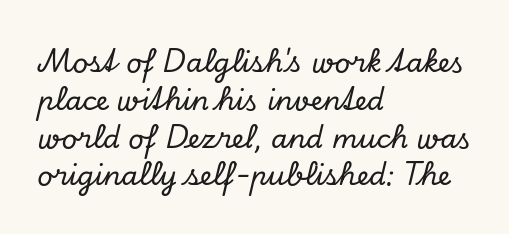
{"italic": "yes", "lean": "right", "slant_degrees": 13, "underline": "no", "align": "left", "line_spacing": "normal", "line_spacing_ratio": 1.4, "letter_spacing": "normal", "letter_spacing_em": 0.0, "glyph_px": 27}
